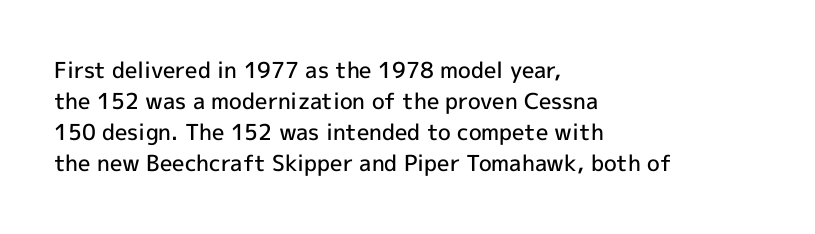
{"italic": "no", "bold": "semi", "underline": "no", "align": "left", "line_spacing": "normal", "line_spacing_ratio": 1.41, "letter_spacing": "normal", "letter_spacing_em": 0.0, "glyph_px": 22}
